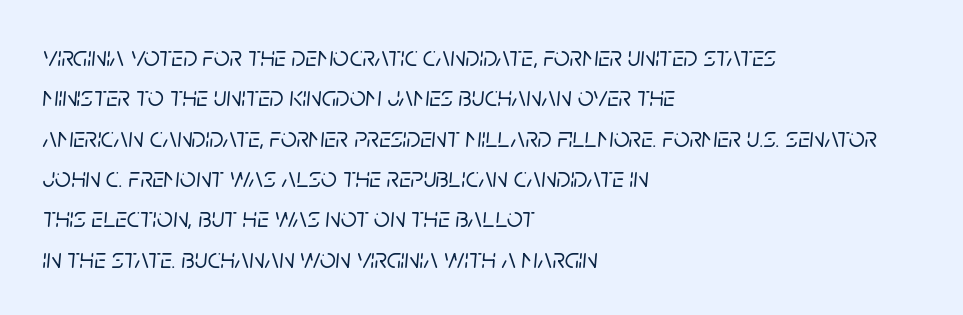
{"italic": "yes", "lean": "right", "slant_degrees": 5, "width": "normal", "stroke_contrast": "low", "x_height": "large", "monospaced": "no", "underline": "no", "align": "left", "line_spacing": "normal", "line_spacing_ratio": 1.44, "letter_spacing": "normal", "letter_spacing_em": 0.0, "glyph_px": 28}
